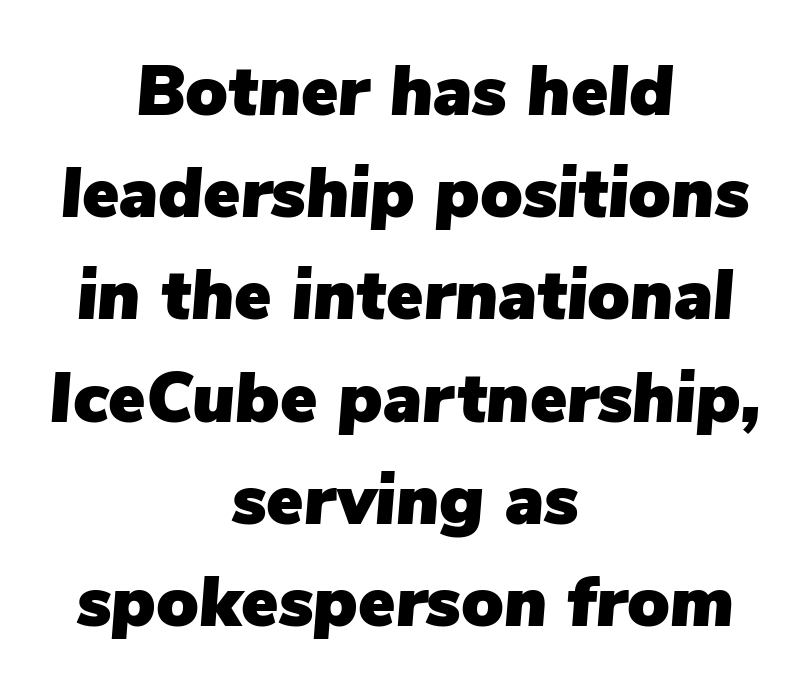
{"italic": "yes", "lean": "right", "slant_degrees": 5, "width": "normal", "stroke_contrast": "low", "x_height": "medium", "monospaced": "no", "underline": "no", "align": "center", "line_spacing": "normal", "line_spacing_ratio": 1.46, "letter_spacing": "normal", "letter_spacing_em": 0.0, "glyph_px": 70}
